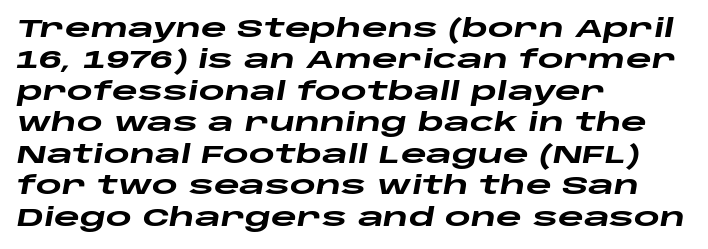
The image shows 25 px bold type, italic (leaning right); set left-aligned, normal line spacing (1.26x), normal letter spacing, not underlined.
